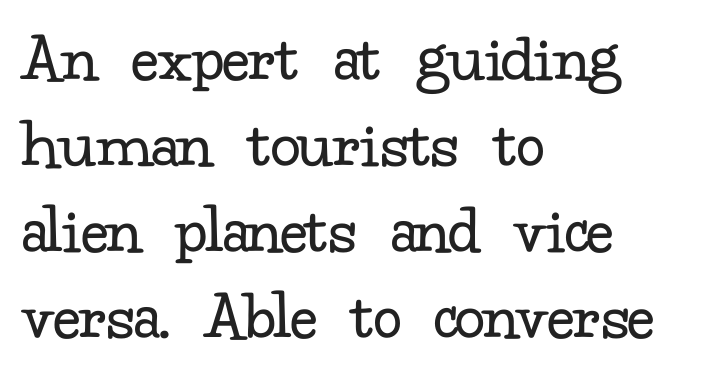
The image shows 71 px regular-weight serif type, upright; set left-aligned, line spacing 1.21x, normal letter spacing, not underlined; low stroke contrast and a small x-height.
